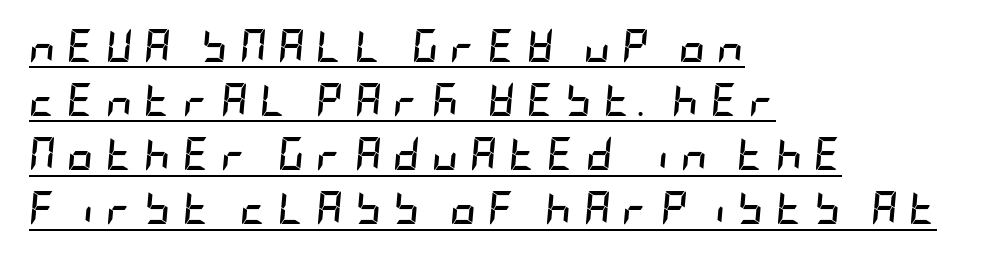
{"italic": "yes", "lean": "right", "slant_degrees": 5, "bold": "yes", "weight": "semibold", "width": "condensed", "stroke_contrast": "low", "x_height": "large", "underline": "yes", "align": "left", "line_spacing": "normal", "line_spacing_ratio": 1.64, "letter_spacing": "wide", "letter_spacing_em": 0.35, "glyph_px": 33}
